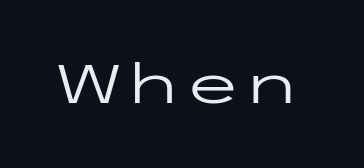
The image shows 54 px regular-weight, wide sans-serif type, upright; set normal letter spacing, not underlined; low stroke contrast and a medium x-height.
